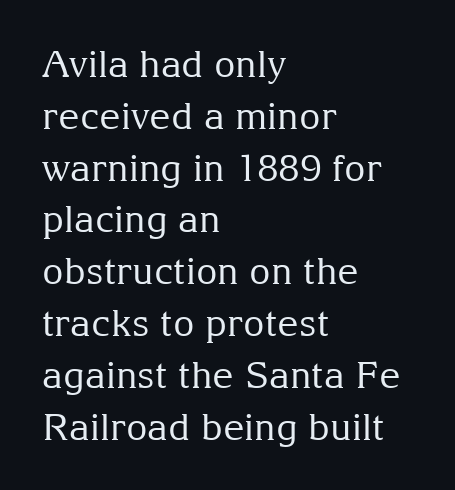
Q: Is the text bold? A: No.
Q: Is the text italic (slanted)? A: No, it is upright.
Q: Is the typeface a serif or a sans-serif typeface? A: Serif.
Q: Is the text underlined? A: No.
Q: How is the paragraph aligned? A: Left-aligned.
Q: Is the spacing between letters normal or unusually wide? A: Normal.
Q: Is the spacing between lines tight, normal or loose? A: Normal.
Q: Width (condensed, normal, or wide)? A: Normal.
Q: Stroke contrast? A: Medium.
Q: x-height? A: Medium.
Q: Monospaced? A: No.
